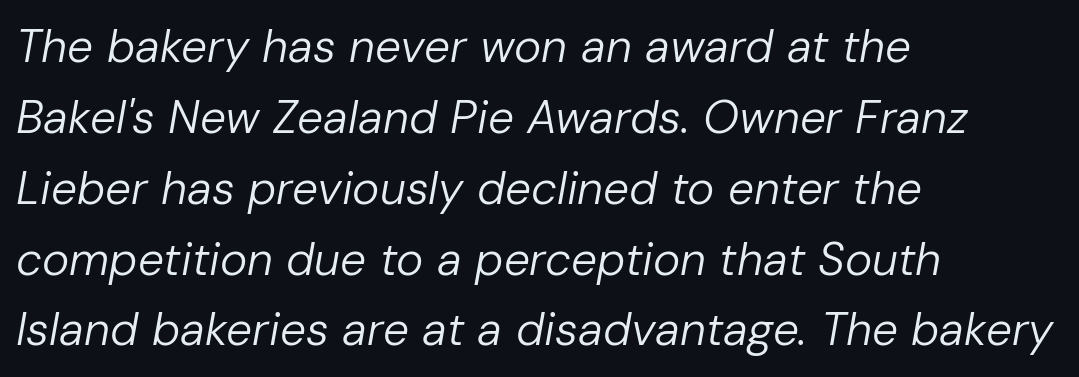
Q: Is the text bold? A: No.
Q: Is the text italic (slanted)? A: Yes, it leans right by about 10 degrees.
Q: Is the text underlined? A: No.
Q: How is the paragraph aligned? A: Left-aligned.
Q: Is the spacing between letters normal or unusually wide? A: Normal.
Q: Is the spacing between lines tight, normal or loose? A: Normal.
Q: Width (condensed, normal, or wide)? A: Normal.
Q: Stroke contrast? A: Low.
Q: x-height? A: Medium.
Q: Monospaced? A: No.
